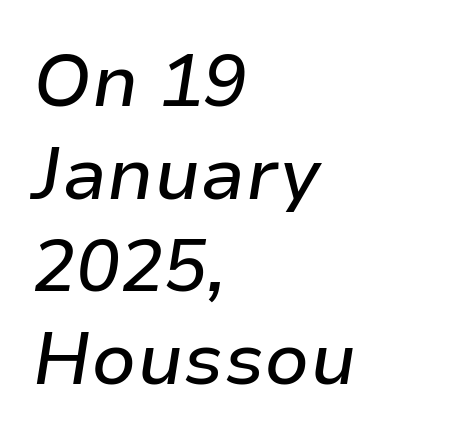
Q: Is the text italic (slanted)? A: Yes, it leans right by about 9 degrees.
Q: Is the text underlined? A: No.
Q: How is the paragraph aligned? A: Left-aligned.
Q: Is the spacing between letters normal or unusually wide? A: Normal.
Q: Is the spacing between lines tight, normal or loose? A: Normal.
Q: Width (condensed, normal, or wide)? A: Normal.
Q: Stroke contrast? A: Low.
Q: x-height? A: Medium.
Q: Monospaced? A: No.
